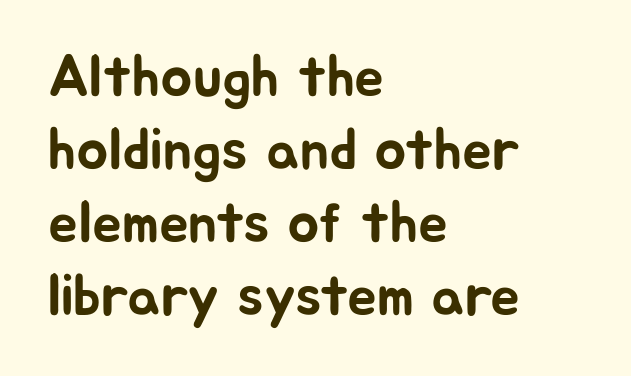
The image shows 59 px sans-serif type, upright; set left-aligned, line spacing 1.24x, normal letter spacing, not underlined; low stroke contrast and a medium x-height.
